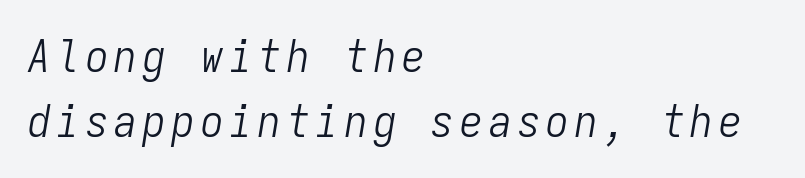
The image shows 45 px light, condensed type, italic (leaning right), monospaced; set left-aligned, normal line spacing (1.44x), not underlined; low stroke contrast and a medium x-height.
